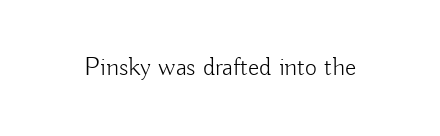
Q: Is the text bold? A: No.
Q: Is the text italic (slanted)? A: No, it is upright.
Q: Is the text underlined? A: No.
Q: Is the spacing between letters normal or unusually wide? A: Normal.
